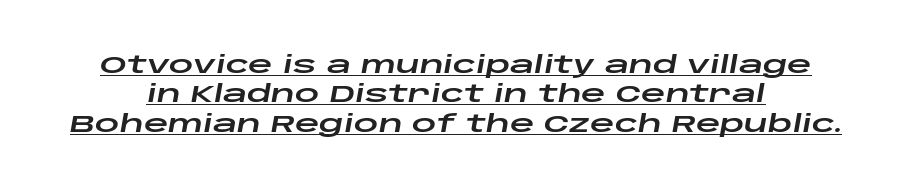
Q: Is the text italic (slanted)? A: Yes, it leans right by about 10 degrees.
Q: Is the text underlined? A: Yes.
Q: Is the spacing between letters normal or unusually wide? A: Normal.
